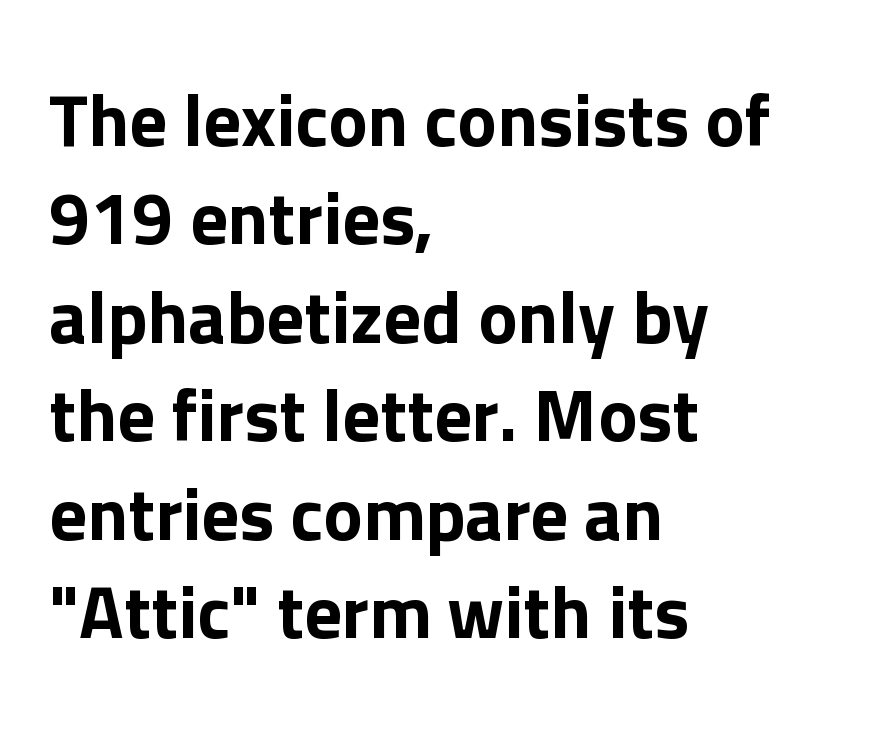
Think of a printed novel: that variable character pitch is what you see here. The font's upright variant was chosen for this text. Horizontally, the lines are justified to the leading edge only. Honestly, the letter spacing is just normal — you wouldn't notice it. The string is rendered with underlining switched off. The designer went with a sans here, leaving each stem footless.
